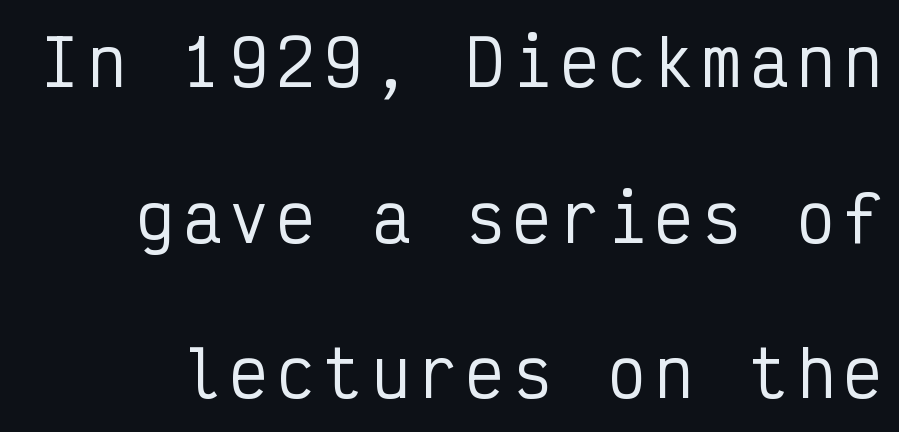
Q: Is the text italic (slanted)? A: No, it is upright.
Q: Is the typeface a serif or a sans-serif typeface? A: Sans-serif.
Q: Is the text underlined? A: No.
Q: Is the spacing between lines tight, normal or loose? A: Loose.
Q: Width (condensed, normal, or wide)? A: Condensed.
Q: Stroke contrast? A: Low.
Q: x-height? A: Medium.
Q: Monospaced? A: Yes.
